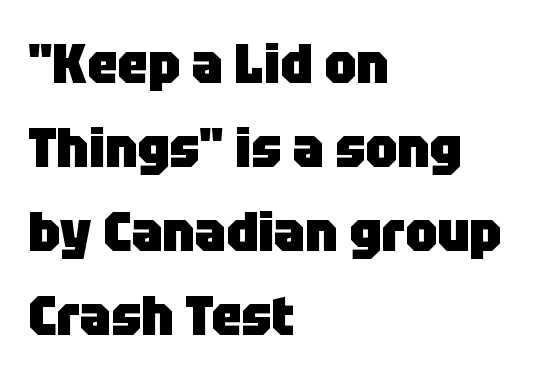
{"serif": "no", "italic": "no", "bold": "yes", "weight": "heavy", "width": "normal", "stroke_contrast": "low", "x_height": "large", "monospaced": "no", "underline": "no", "align": "left", "line_spacing": "normal", "line_spacing_ratio": 1.53, "letter_spacing": "normal", "letter_spacing_em": 0.0, "glyph_px": 55}
